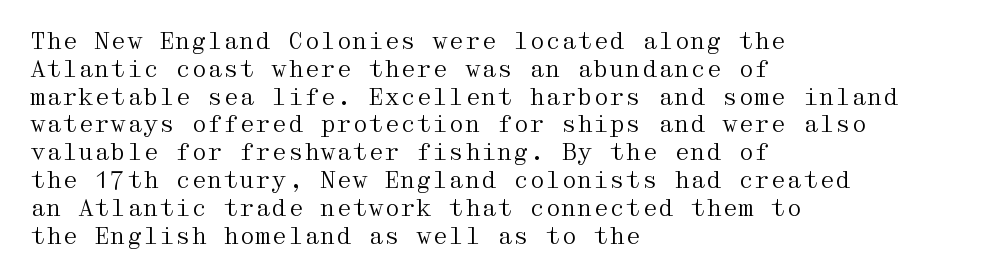
{"italic": "no", "bold": "no", "underline": "no", "align": "left", "line_spacing_ratio": 1.21, "letter_spacing": "normal", "letter_spacing_em": 0.0, "glyph_px": 23}
